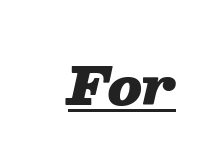
These characters rest on top of a visible drawn line. Glyph-to-glyph distance matches everyday printed text. This sample has the flowing, uneven cadence of proportional lettering. Rendered with sloped, italic letterforms. Every letter is thick-stroked: bold, no question.
